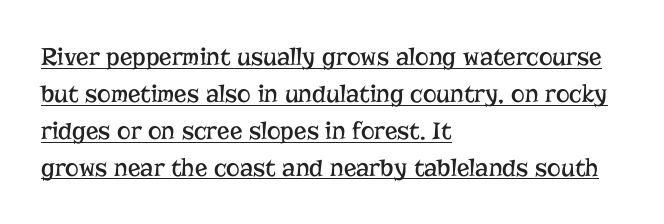
Q: Is the text bold? A: No.
Q: Is the text italic (slanted)? A: No, it is upright.
Q: Is the text underlined? A: Yes.
Q: How is the paragraph aligned? A: Left-aligned.
Q: Is the spacing between letters normal or unusually wide? A: Normal.
Q: Is the spacing between lines tight, normal or loose? A: Normal.
